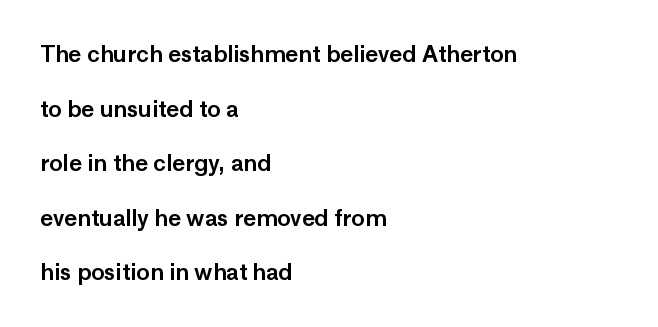
The image shows 22 px text type, upright; set left-aligned, loose line spacing (2.48x), normal letter spacing, not underlined.
